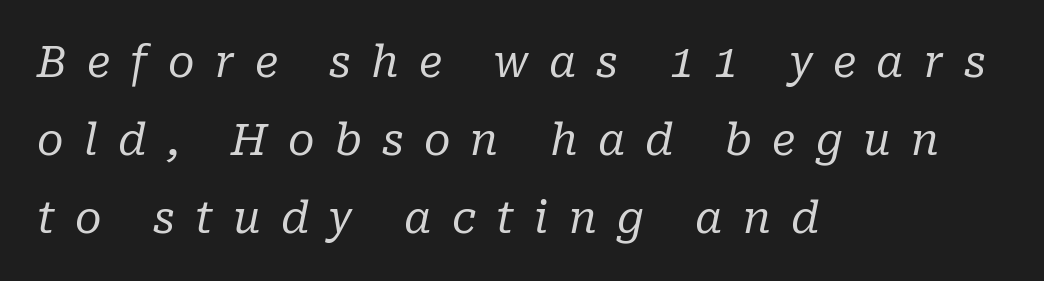
Q: Is the text bold? A: No.
Q: Is the text italic (slanted)? A: Yes, it leans right by about 10 degrees.
Q: Is the typeface a serif or a sans-serif typeface? A: Serif.
Q: Is the text underlined? A: No.
Q: How is the paragraph aligned? A: Left-aligned.
Q: Is the spacing between letters normal or unusually wide? A: Unusually wide.
Q: Width (condensed, normal, or wide)? A: Normal.
Q: Stroke contrast? A: Low.
Q: x-height? A: Medium.
Q: Monospaced? A: No.
